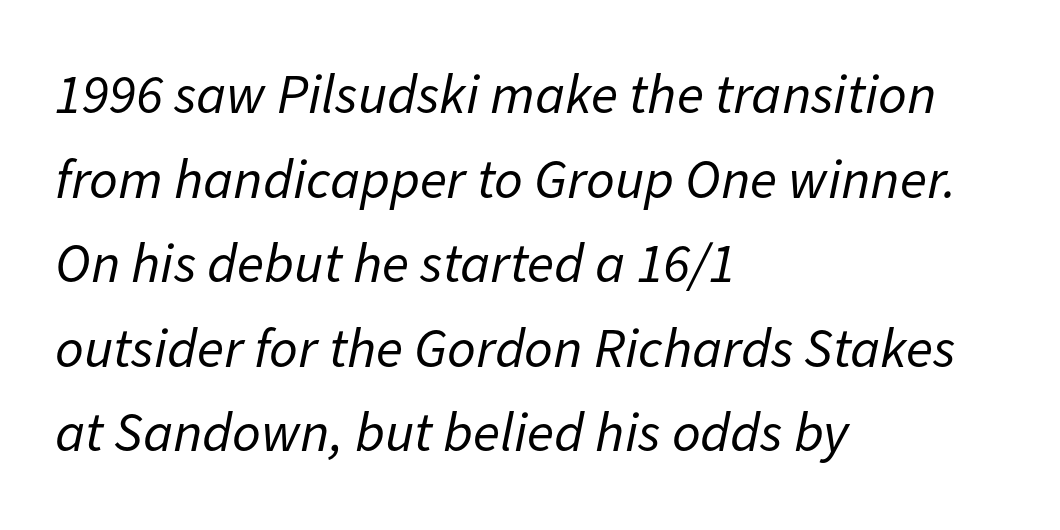
The image shows 56 px regular-weight type, italic (leaning right); set left-aligned, normal line spacing (1.51x), normal letter spacing, not underlined; low stroke contrast and a medium x-height.
